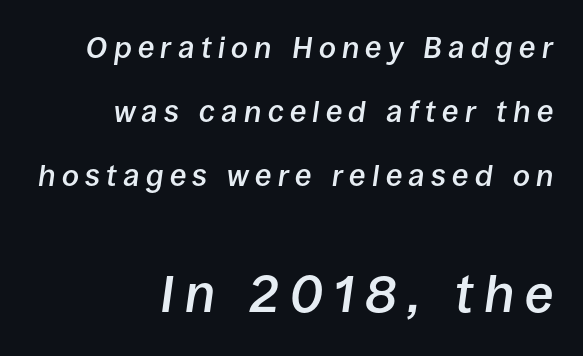
Q: Is the text bold? A: Semi-bold.
Q: Is the text italic (slanted)? A: Yes, it leans right by about 8 degrees.
Q: Is the text underlined? A: No.
Q: How is the paragraph aligned? A: Right-aligned.
Q: Is the spacing between letters normal or unusually wide? A: Unusually wide.
Q: Is the spacing between lines tight, normal or loose? A: Loose.
Q: Which block of text is set in a larger size, the first (top) or the second (bottom)? A: The second (bottom) one.
Q: Width (condensed, normal, or wide)? A: Normal.
Q: Stroke contrast? A: Low.
Q: x-height? A: Large.
Q: Monospaced? A: No.
